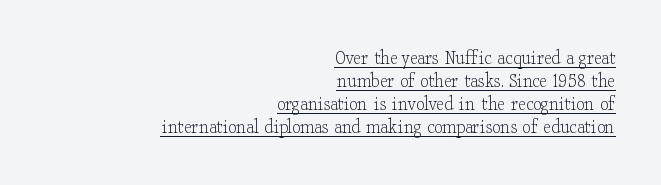
You could call the tracking neutral — neither tight nor loose. Stems here are at most as thick as an everyday book face. Check the space under the baseline: a stroke is drawn there. Very little white space separates one row of letters from the next.
